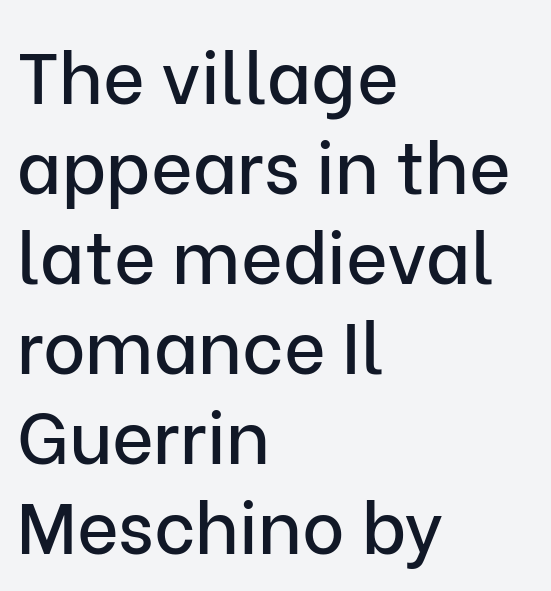
{"serif": "no", "italic": "no", "width": "normal", "stroke_contrast": "low", "x_height": "medium", "monospaced": "no", "underline": "no", "align": "left", "line_spacing": "normal", "line_spacing_ratio": 1.25, "letter_spacing": "normal", "letter_spacing_em": 0.0, "glyph_px": 72}
